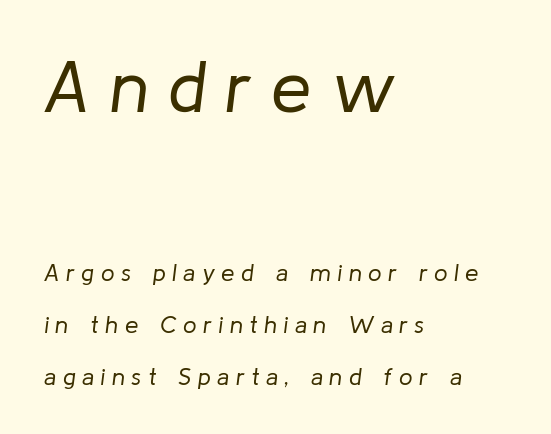
Q: Is the text bold? A: No.
Q: Is the text italic (slanted)? A: Yes, it leans right by about 8 degrees.
Q: Is the text underlined? A: No.
Q: How is the paragraph aligned? A: Left-aligned.
Q: Is the spacing between letters normal or unusually wide? A: Unusually wide.
Q: Is the spacing between lines tight, normal or loose? A: Loose.
Q: Which block of text is set in a larger size, the first (top) or the second (bottom)? A: The first (top) one.
Q: Width (condensed, normal, or wide)? A: Normal.
Q: Stroke contrast? A: Low.
Q: x-height? A: Medium.
Q: Monospaced? A: No.
